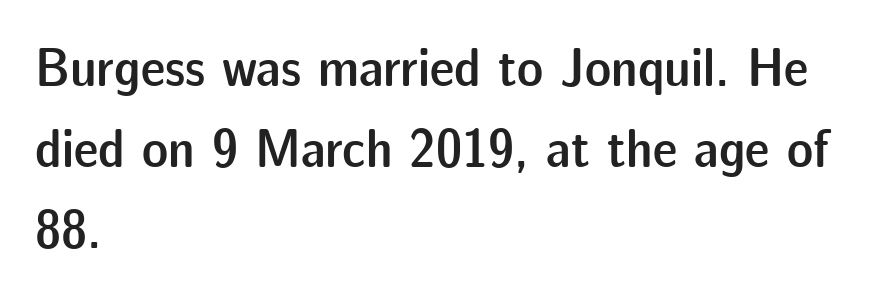
The image shows 55 px semibold sans-serif type, upright; set left-aligned, normal line spacing (1.47x), normal letter spacing, not underlined; low stroke contrast and a medium x-height.
